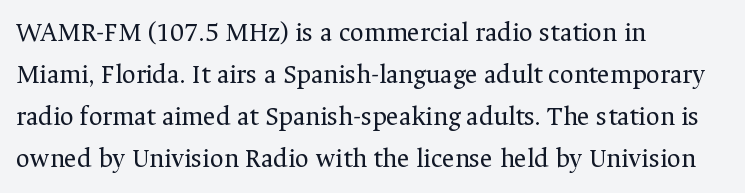
{"italic": "no", "bold": "no", "underline": "no", "align": "left", "line_spacing": "normal", "line_spacing_ratio": 1.56, "letter_spacing": "normal", "letter_spacing_em": 0.0, "glyph_px": 27}
